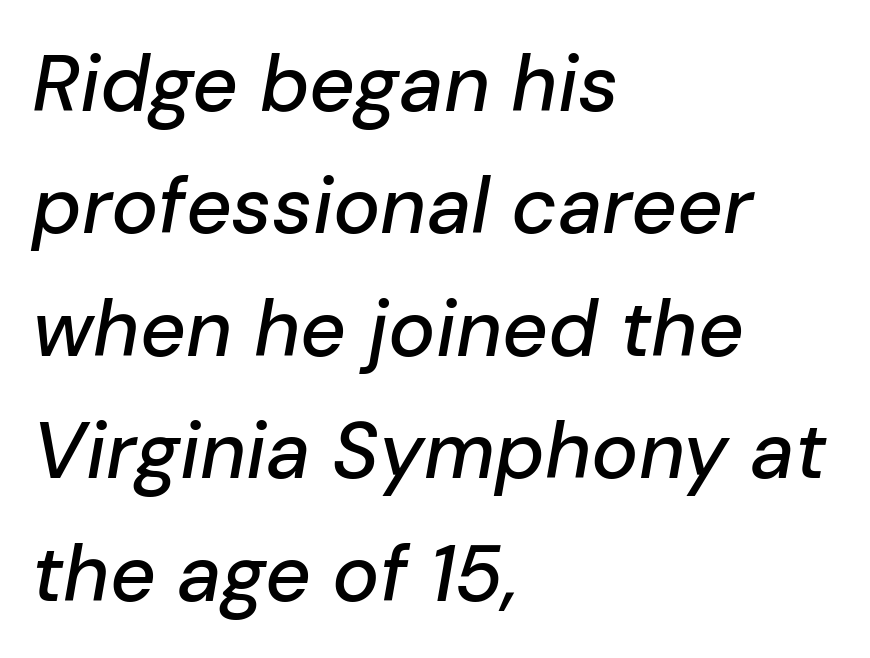
{"italic": "yes", "lean": "right", "slant_degrees": 10, "width": "normal", "stroke_contrast": "low", "x_height": "medium", "monospaced": "no", "underline": "no", "align": "left", "line_spacing": "normal", "line_spacing_ratio": 1.55, "letter_spacing": "normal", "letter_spacing_em": 0.0, "glyph_px": 79}
